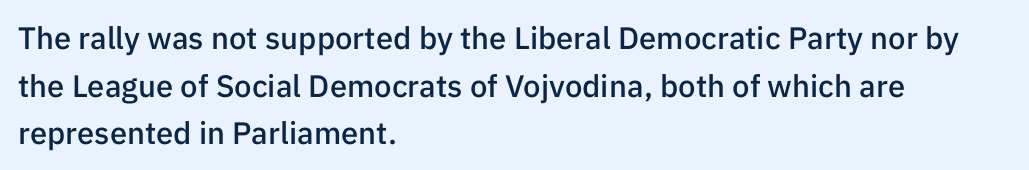
Q: Is the text bold? A: Semi-bold.
Q: Is the text italic (slanted)? A: No, it is upright.
Q: Is the typeface a serif or a sans-serif typeface? A: Sans-serif.
Q: Is the text underlined? A: No.
Q: How is the paragraph aligned? A: Left-aligned.
Q: Is the spacing between letters normal or unusually wide? A: Normal.
Q: Is the spacing between lines tight, normal or loose? A: Normal.
Q: Width (condensed, normal, or wide)? A: Normal.
Q: Stroke contrast? A: Low.
Q: x-height? A: Medium.
Q: Monospaced? A: No.
